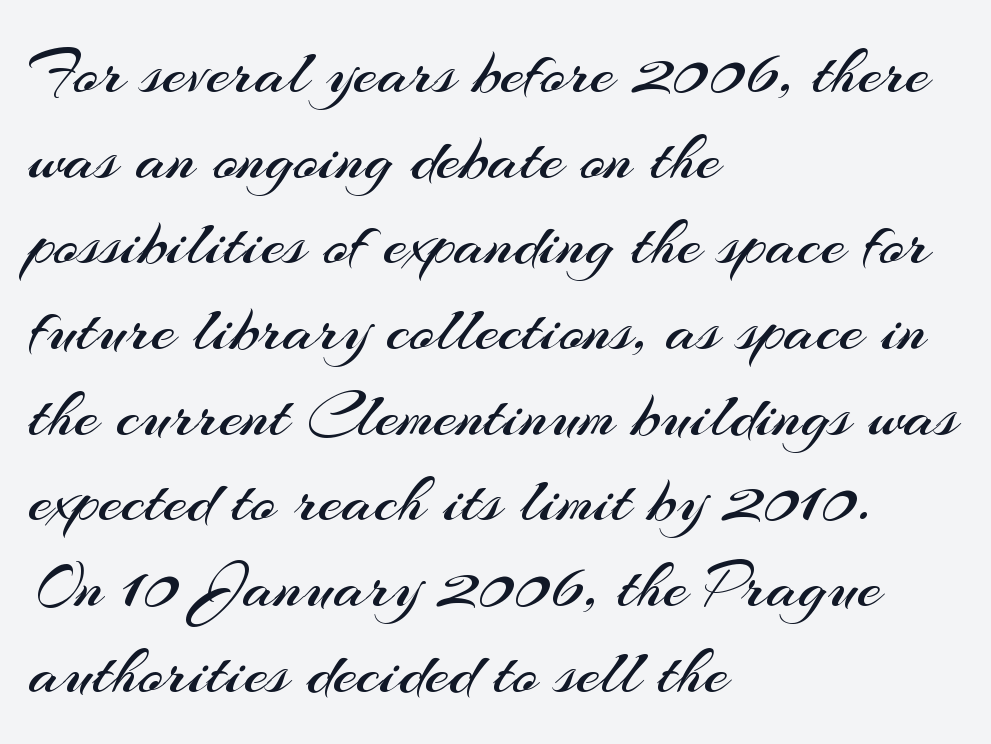
The weight would be labelled regular, book, light, or lighter still. Line beginnings align vertically; line endings do not. Words float on clear page, feet unadorned. This sample uses plain, unmodified letter spacing. Look at the bottom of the vertical strokes: they stop flat, with no serifs. These lines sit exactly where default settings would place them.
